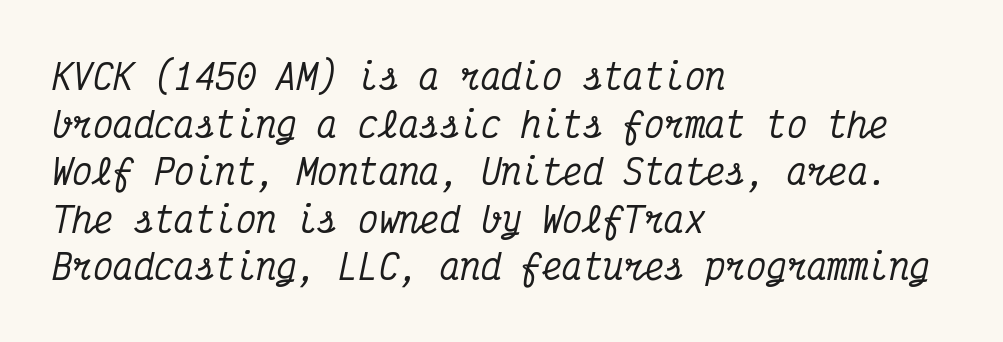
Every row of glyphs begins at an identical x-position on the left. Italic? Definitely — the glyphs are oblique. Summary of vertical rhythm: regular, with standard interline spacing. Examine the stroke ends and you'll spot serifs. The letters march in equal steps, a hallmark of fixed-pitch type. Each row of text sits above clean, open space.
